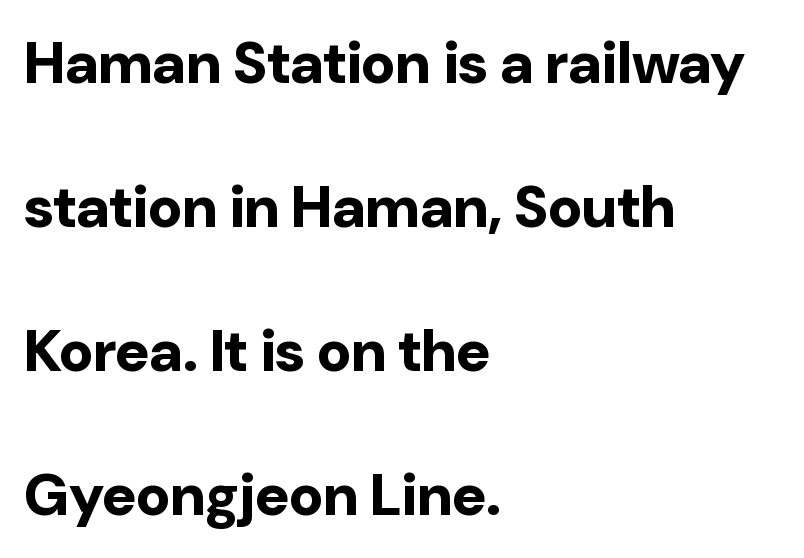
{"serif": "no", "italic": "no", "bold": "yes", "weight": "bold", "width": "normal", "stroke_contrast": "low", "x_height": "medium", "monospaced": "no", "underline": "no", "align": "left", "line_spacing": "loose", "line_spacing_ratio": 2.44, "letter_spacing": "normal", "letter_spacing_em": 0.0, "glyph_px": 59}
